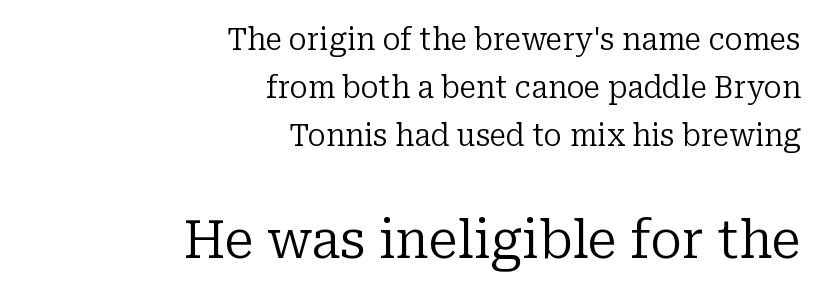
Q: Is the text bold? A: No.
Q: Is the text italic (slanted)? A: No, it is upright.
Q: Is the typeface a serif or a sans-serif typeface? A: Serif.
Q: Is the text underlined? A: No.
Q: How is the paragraph aligned? A: Right-aligned.
Q: Is the spacing between letters normal or unusually wide? A: Normal.
Q: Is the spacing between lines tight, normal or loose? A: Normal.
Q: Which block of text is set in a larger size, the first (top) or the second (bottom)? A: The second (bottom) one.
Q: Width (condensed, normal, or wide)? A: Normal.
Q: Stroke contrast? A: Low.
Q: x-height? A: Medium.
Q: Monospaced? A: No.
